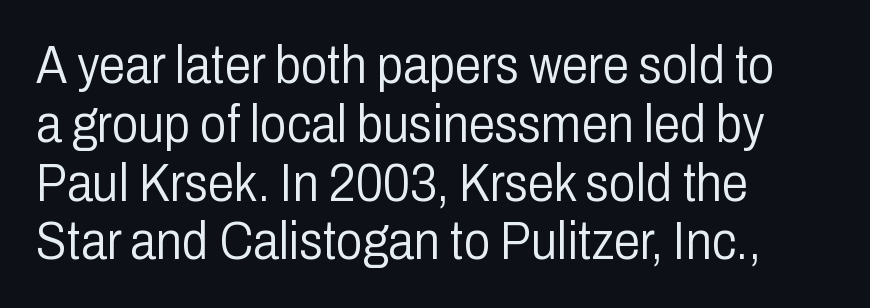
Q: Is the text bold? A: No.
Q: Is the text italic (slanted)? A: No, it is upright.
Q: Is the typeface a serif or a sans-serif typeface? A: Sans-serif.
Q: Is the text underlined? A: No.
Q: How is the paragraph aligned? A: Left-aligned.
Q: Is the spacing between letters normal or unusually wide? A: Normal.
Q: Is the spacing between lines tight, normal or loose? A: Tight.
Q: Width (condensed, normal, or wide)? A: Condensed.
Q: Stroke contrast? A: Low.
Q: x-height? A: Medium.
Q: Monospaced? A: No.
